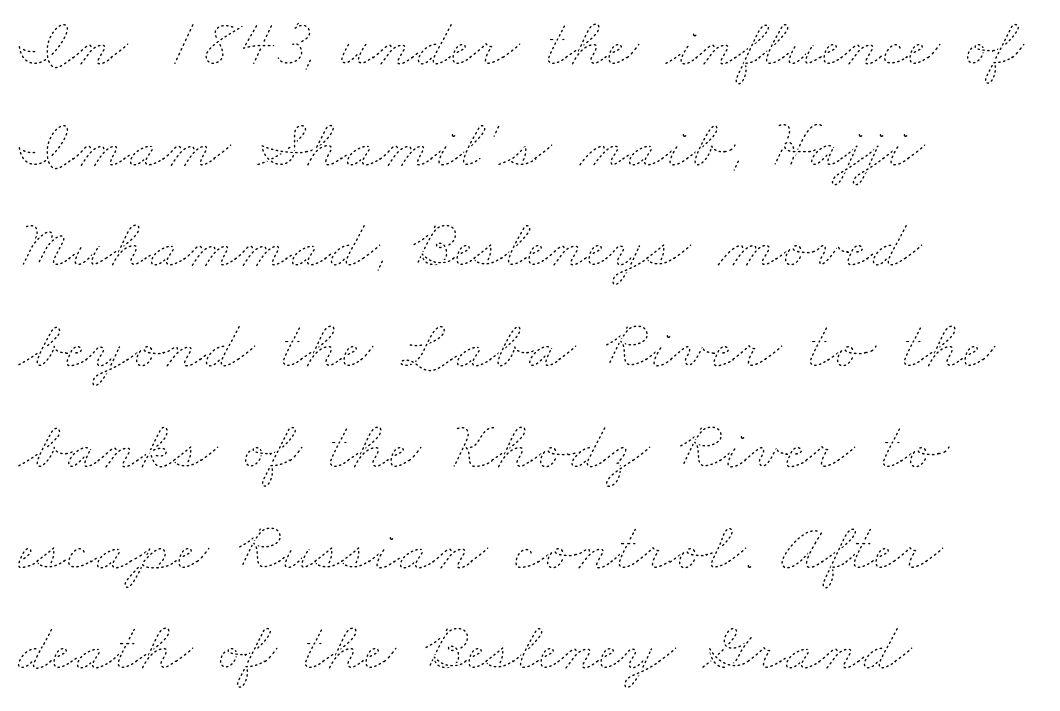
Q: Is the text bold? A: No.
Q: Is the text underlined? A: No.
Q: How is the paragraph aligned? A: Left-aligned.
Q: Is the spacing between letters normal or unusually wide? A: Normal.
Q: Is the spacing between lines tight, normal or loose? A: Normal.
Q: Width (condensed, normal, or wide)? A: Wide.
Q: Stroke contrast? A: Low.
Q: x-height? A: Small.
Q: Monospaced? A: No.
